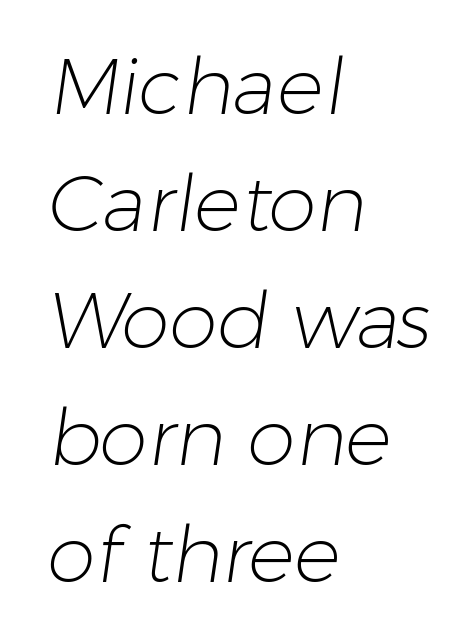
{"serif": "no", "bold": "no", "weight": "light", "width": "normal", "stroke_contrast": "low", "x_height": "medium", "monospaced": "no", "underline": "no", "align": "left", "line_spacing": "normal", "line_spacing_ratio": 1.5, "letter_spacing": "normal", "letter_spacing_em": 0.0, "glyph_px": 78}
